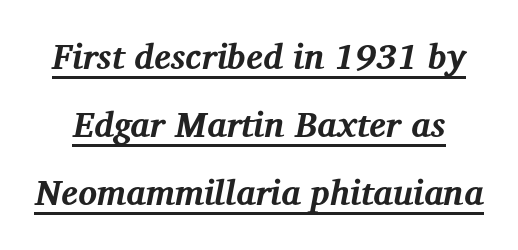
Does a line run under the words? Yes, clearly. Characters follow at the spacing the type designer built in. Set as a true bold cut, around the 700 mark. Baseline-to-baseline distance is far greater than the letter height. These lines were composed using italics. The rendering uses natural spacing where letterforms have individual widths.
